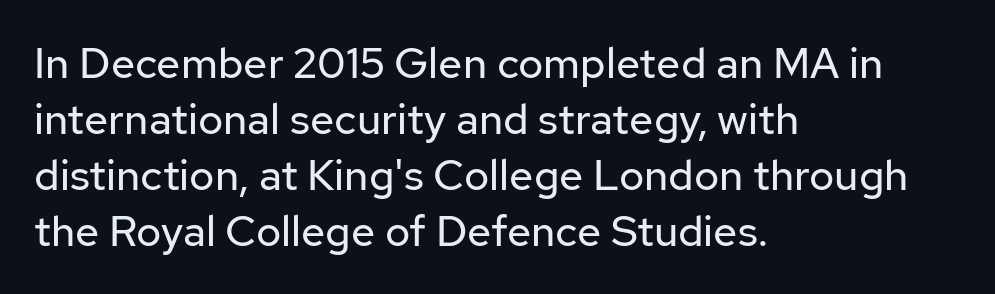
{"serif": "no", "italic": "no", "bold": "no", "weight": "regular", "width": "normal", "stroke_contrast": "low", "x_height": "medium", "monospaced": "no", "underline": "no", "align": "left", "line_spacing": "normal", "line_spacing_ratio": 1.3, "letter_spacing": "normal", "letter_spacing_em": 0.0, "glyph_px": 43}
